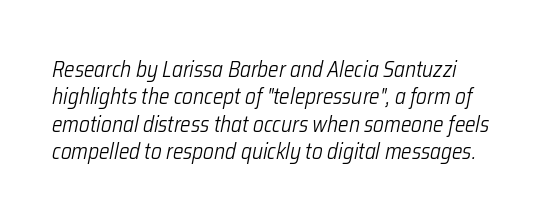
The image shows 22 px text type, italic (leaning right); set line spacing 1.24x, normal letter spacing, not underlined.
